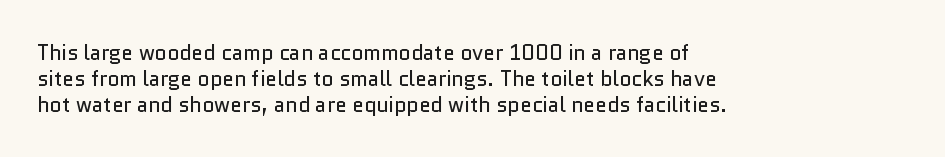
Visually the block forms a straight wall on the left and a jagged coastline on the right. This sample uses plain, unmodified letter spacing. The face looks like a standard text weight, possibly lighter. Check under the words: just untouched page. Does the lettering tilt? It doesn't — this is upright.
